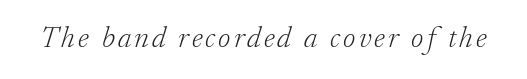
Q: Is the text bold? A: No.
Q: Is the text italic (slanted)? A: Yes, it leans right by about 17 degrees.
Q: Is the typeface a serif or a sans-serif typeface? A: Serif.
Q: Is the text underlined? A: No.
Q: Width (condensed, normal, or wide)? A: Normal.
Q: Stroke contrast? A: Low.
Q: x-height? A: Small.
Q: Monospaced? A: No.
